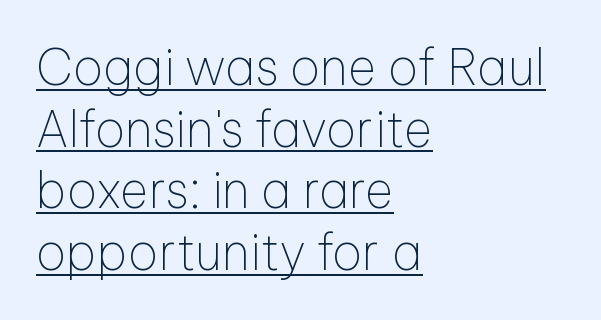
{"serif": "no", "italic": "no", "bold": "no", "weight": "thin", "width": "normal", "stroke_contrast": "low", "x_height": "medium", "monospaced": "no", "underline": "yes", "align": "left", "line_spacing": "normal", "line_spacing_ratio": 1.26, "letter_spacing": "normal", "letter_spacing_em": 0.0, "glyph_px": 49}
